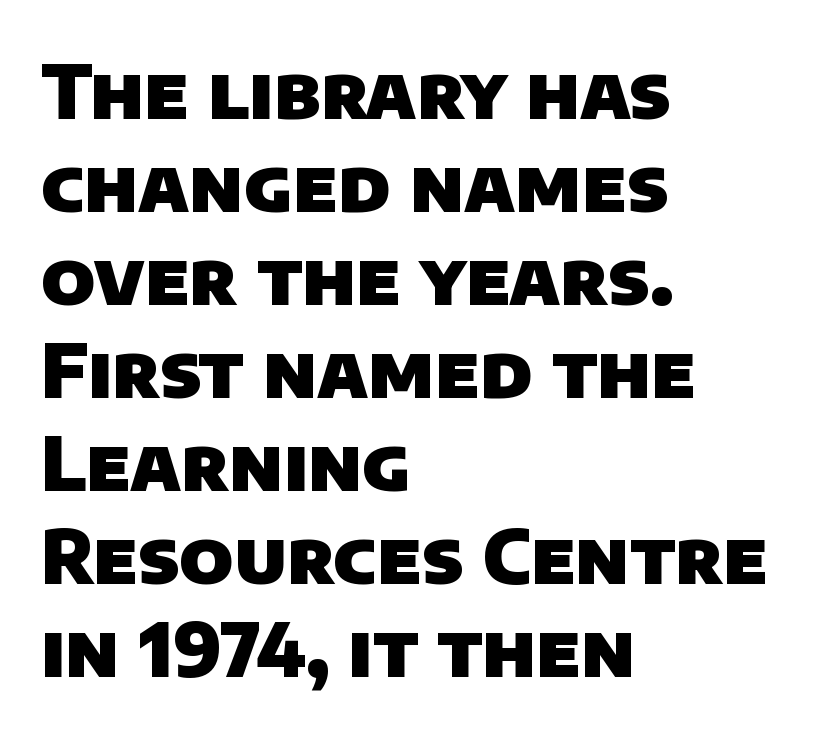
The image shows 75 px heavy sans-serif type; set left-aligned, line spacing 1.24x, normal letter spacing, not underlined; low stroke contrast and a large x-height.
